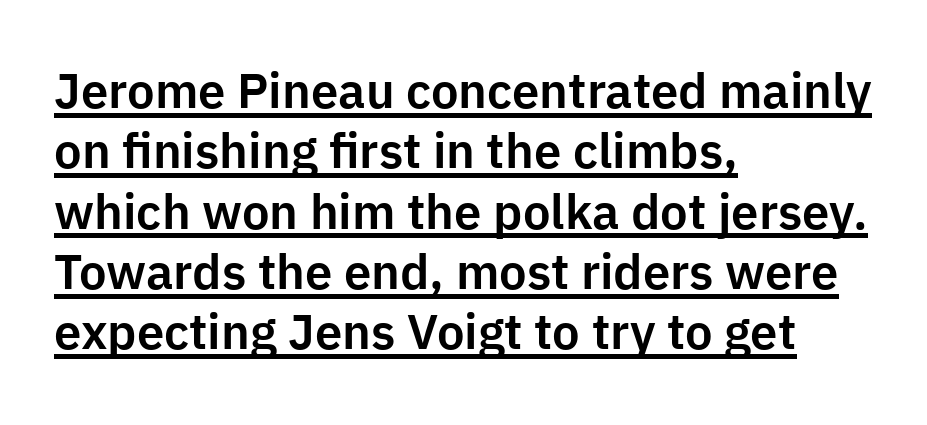
Q: Is the text italic (slanted)? A: No, it is upright.
Q: Is the typeface a serif or a sans-serif typeface? A: Sans-serif.
Q: Is the text underlined? A: Yes.
Q: How is the paragraph aligned? A: Left-aligned.
Q: Is the spacing between letters normal or unusually wide? A: Normal.
Q: Width (condensed, normal, or wide)? A: Normal.
Q: Stroke contrast? A: Low.
Q: x-height? A: Medium.
Q: Monospaced? A: No.
